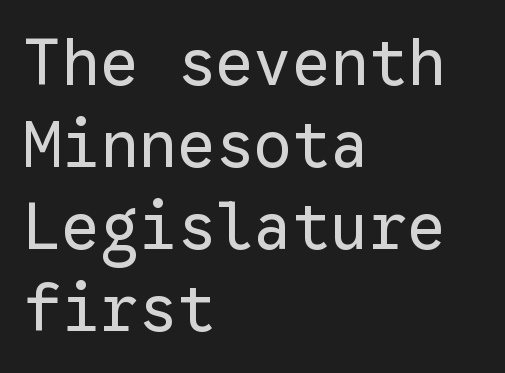
Q: Is the text bold? A: No.
Q: Is the text italic (slanted)? A: No, it is upright.
Q: Is the typeface a serif or a sans-serif typeface? A: Sans-serif.
Q: Is the text underlined? A: No.
Q: How is the paragraph aligned? A: Left-aligned.
Q: Is the spacing between letters normal or unusually wide? A: Normal.
Q: Is the spacing between lines tight, normal or loose? A: Normal.
Q: Width (condensed, normal, or wide)? A: Normal.
Q: Stroke contrast? A: Low.
Q: x-height? A: Medium.
Q: Monospaced? A: Yes.
